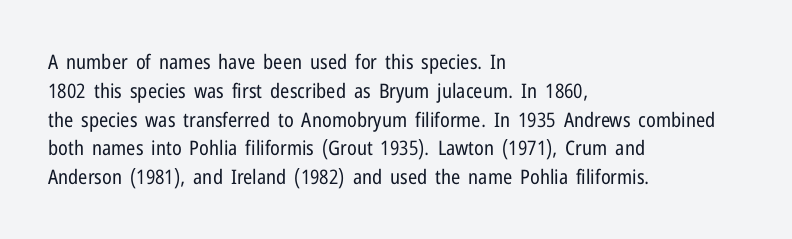
{"italic": "no", "bold": "no", "underline": "no", "align": "left", "line_spacing": "normal", "line_spacing_ratio": 1.44, "letter_spacing": "normal", "letter_spacing_em": 0.0, "glyph_px": 20}
